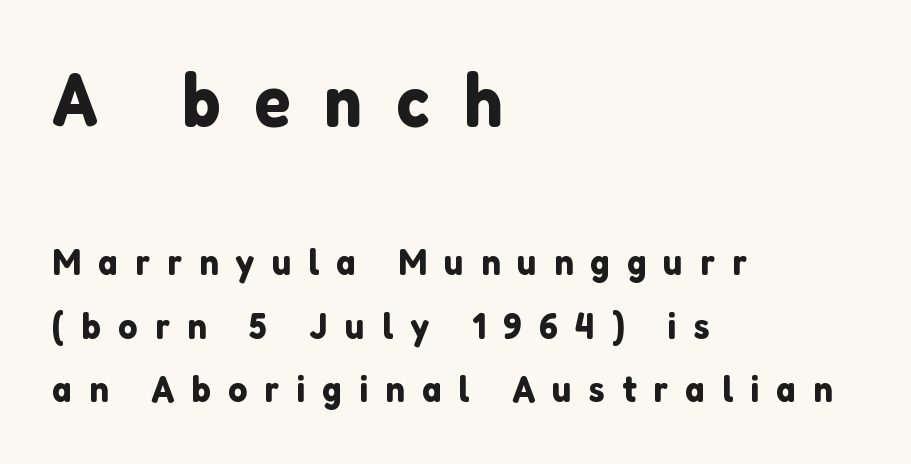
{"serif": "no", "italic": "no", "width": "normal", "stroke_contrast": "low", "x_height": "medium", "monospaced": "no", "underline": "no", "align": "left", "line_spacing": "normal", "line_spacing_ratio": 1.67, "letter_spacing": "wide", "letter_spacing_em": 0.45, "larger_block": "first", "size_ratio": 1.97, "glyph_px": 75}
